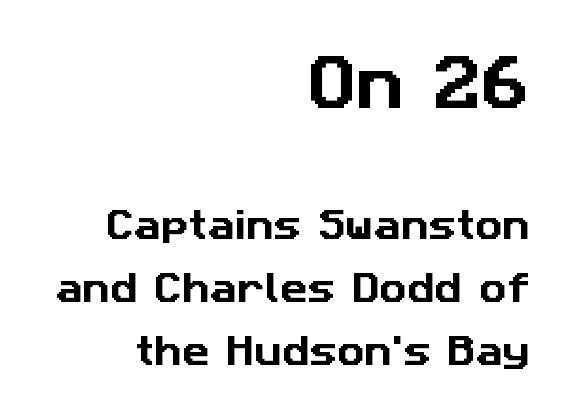
Q: Is the typeface a serif or a sans-serif typeface? A: Sans-serif.
Q: Is the text underlined? A: No.
Q: How is the paragraph aligned? A: Right-aligned.
Q: Is the spacing between letters normal or unusually wide? A: Normal.
Q: Which block of text is set in a larger size, the first (top) or the second (bottom)? A: The first (top) one.
Q: Width (condensed, normal, or wide)? A: Normal.
Q: Stroke contrast? A: Low.
Q: x-height? A: Medium.
Q: Monospaced? A: No.
